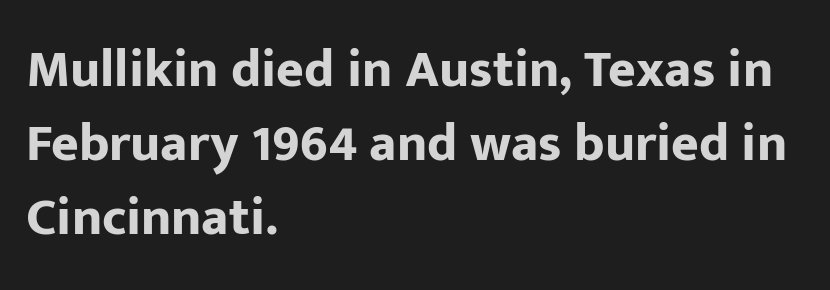
The face used here is rendered with its standard letterfit. Underline: absent. In terms of leading, this rendering sits right in the middle. The rag falls on the right side of this text block.
